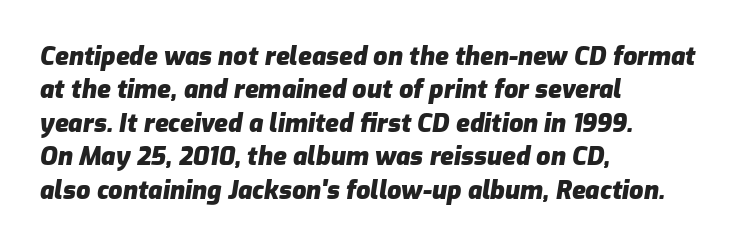
A typesetter would call this zero additional tracking. This is oblique type, the kind used for emphasis or titles. Each new line begins a customary step beneath the previous one. Descender tails drop into unmarked territory.
